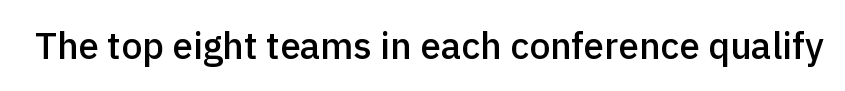
{"serif": "no", "italic": "no", "bold": "semi", "weight": "semibold", "width": "normal", "x_height": "medium", "monospaced": "no", "underline": "no", "letter_spacing": "normal", "letter_spacing_em": 0.0, "glyph_px": 37}
